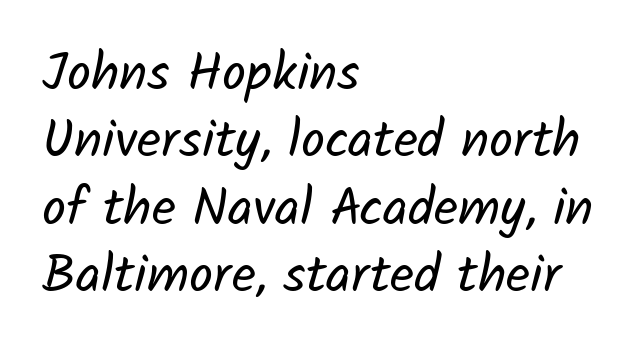
Q: Is the text bold? A: No.
Q: Is the typeface a serif or a sans-serif typeface? A: Sans-serif.
Q: Is the text underlined? A: No.
Q: How is the paragraph aligned? A: Left-aligned.
Q: Is the spacing between letters normal or unusually wide? A: Normal.
Q: Is the spacing between lines tight, normal or loose? A: Normal.
Q: Width (condensed, normal, or wide)? A: Normal.
Q: Stroke contrast? A: Low.
Q: x-height? A: Medium.
Q: Monospaced? A: No.
